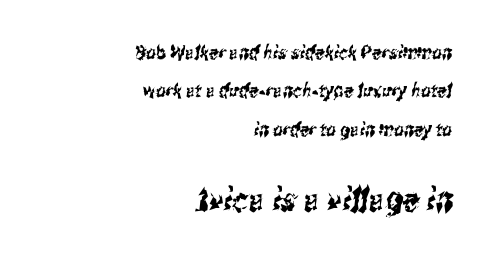
{"serif": "no", "width": "condensed", "stroke_contrast": "medium", "x_height": "medium", "monospaced": "no", "underline": "no", "align": "right", "line_spacing": "loose", "line_spacing_ratio": 2.02, "letter_spacing": "normal", "letter_spacing_em": 0.0, "larger_block": "second", "size_ratio": 1.74, "glyph_px": 33}
